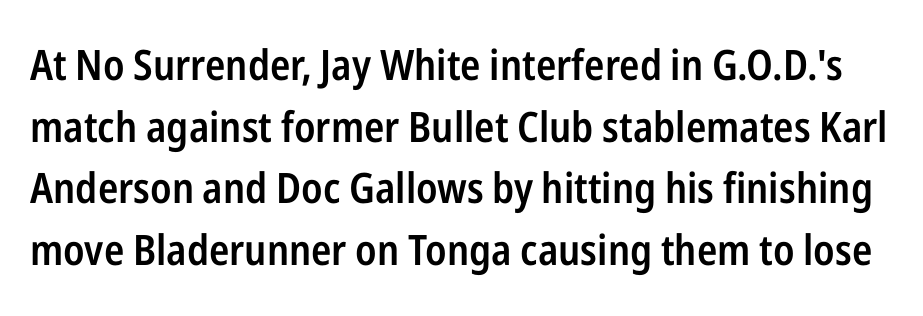
Q: Is the text bold? A: Semi-bold.
Q: Is the text italic (slanted)? A: No, it is upright.
Q: Is the typeface a serif or a sans-serif typeface? A: Sans-serif.
Q: Is the text underlined? A: No.
Q: Is the spacing between letters normal or unusually wide? A: Normal.
Q: Is the spacing between lines tight, normal or loose? A: Normal.
Q: Width (condensed, normal, or wide)? A: Condensed.
Q: Stroke contrast? A: Low.
Q: x-height? A: Medium.
Q: Monospaced? A: No.
